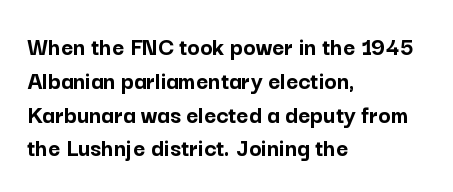
Q: Is the text bold? A: Yes.
Q: Is the text italic (slanted)? A: No, it is upright.
Q: Is the text underlined? A: No.
Q: How is the paragraph aligned? A: Left-aligned.
Q: Is the spacing between letters normal or unusually wide? A: Normal.
Q: Is the spacing between lines tight, normal or loose? A: Normal.
